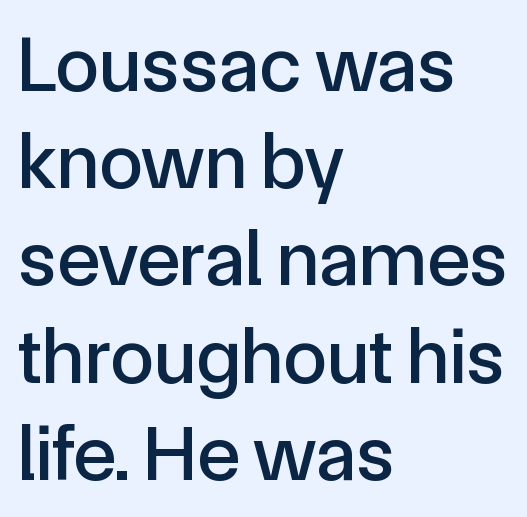
{"serif": "no", "italic": "no", "width": "normal", "x_height": "medium", "monospaced": "no", "underline": "no", "align": "left", "line_spacing_ratio": 1.23, "letter_spacing": "normal", "letter_spacing_em": 0.0, "glyph_px": 79}
